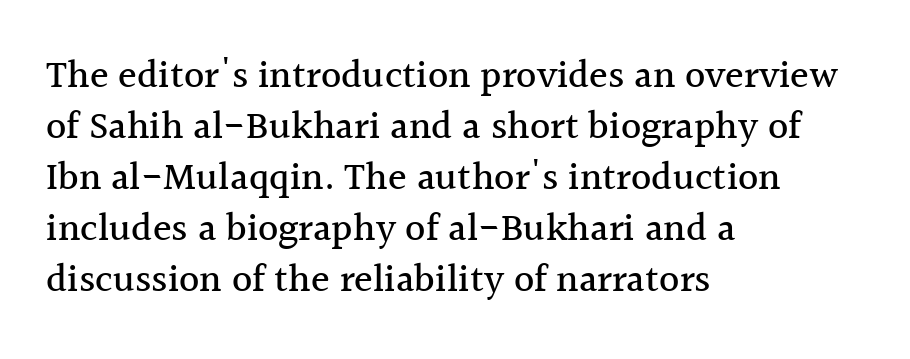
The image shows 39 px serif type, upright; set left-aligned, normal line spacing (1.31x), normal letter spacing, not underlined; a medium x-height.
